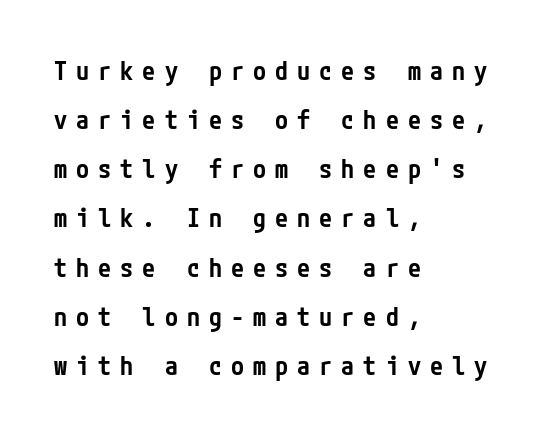
Q: Is the text bold? A: Semi-bold.
Q: Is the text italic (slanted)? A: No, it is upright.
Q: Is the text underlined? A: No.
Q: How is the paragraph aligned? A: Left-aligned.
Q: Is the spacing between letters normal or unusually wide? A: Unusually wide.
